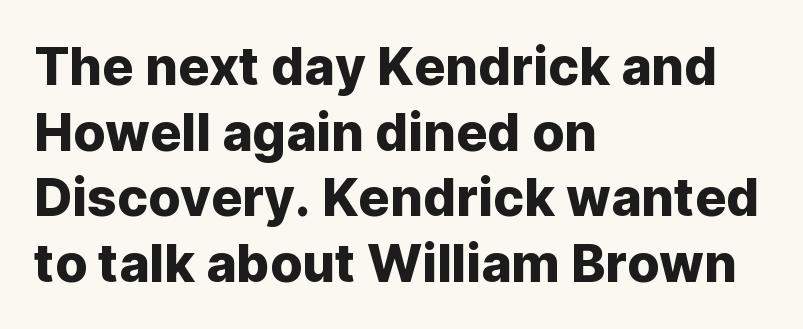
{"serif": "no", "italic": "no", "width": "normal", "stroke_contrast": "low", "x_height": "medium", "monospaced": "no", "underline": "no", "align": "left", "line_spacing": "normal", "line_spacing_ratio": 1.26, "letter_spacing": "normal", "letter_spacing_em": 0.0, "glyph_px": 52}
